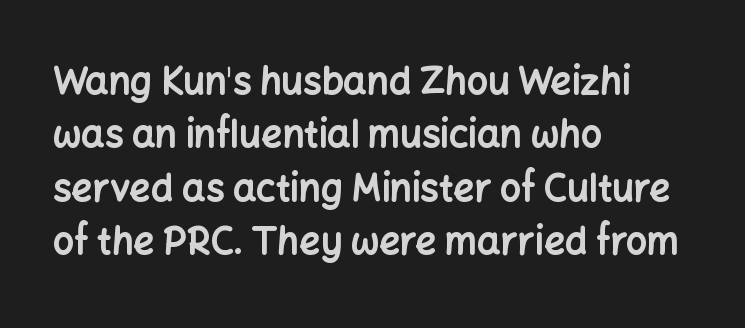
The face used here has the dense, thick strokes of a bold. Check under the words: just untouched page. Caption: multi-line text, flush left, ragged right. The face used here is rendered with its standard letterfit. Spacing verdict: proportional, widths tailored to each character.
